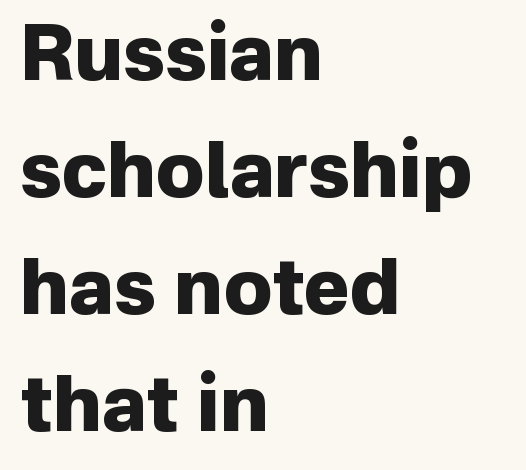
Q: Is the text bold? A: Yes.
Q: Is the text italic (slanted)? A: No, it is upright.
Q: Is the typeface a serif or a sans-serif typeface? A: Sans-serif.
Q: Is the text underlined? A: No.
Q: How is the paragraph aligned? A: Left-aligned.
Q: Is the spacing between letters normal or unusually wide? A: Normal.
Q: Is the spacing between lines tight, normal or loose? A: Normal.
Q: Width (condensed, normal, or wide)? A: Normal.
Q: Stroke contrast? A: Low.
Q: x-height? A: Medium.
Q: Monospaced? A: No.
